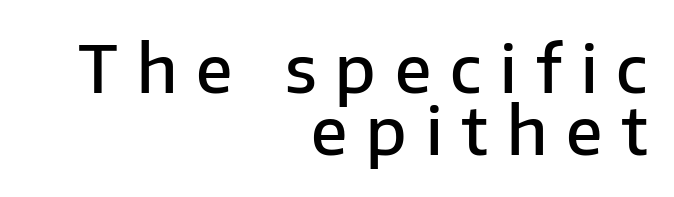
{"serif": "no", "italic": "no", "bold": "semi", "weight": "semibold", "width": "normal", "stroke_contrast": "low", "x_height": "medium", "monospaced": "no", "underline": "no", "align": "right", "line_spacing": "tight", "line_spacing_ratio": 0.96, "letter_spacing": "wide", "letter_spacing_em": 0.29, "glyph_px": 65}
